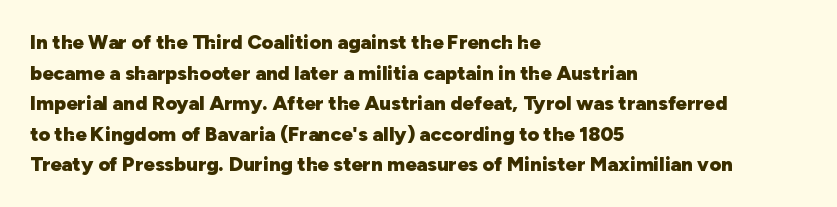
Underlining? Definitely not there. The paragraph has a hard left edge and a soft right edge. A typesetter would mark this as roman, not italic. What weight is shown? A full bold with thick strokes.
